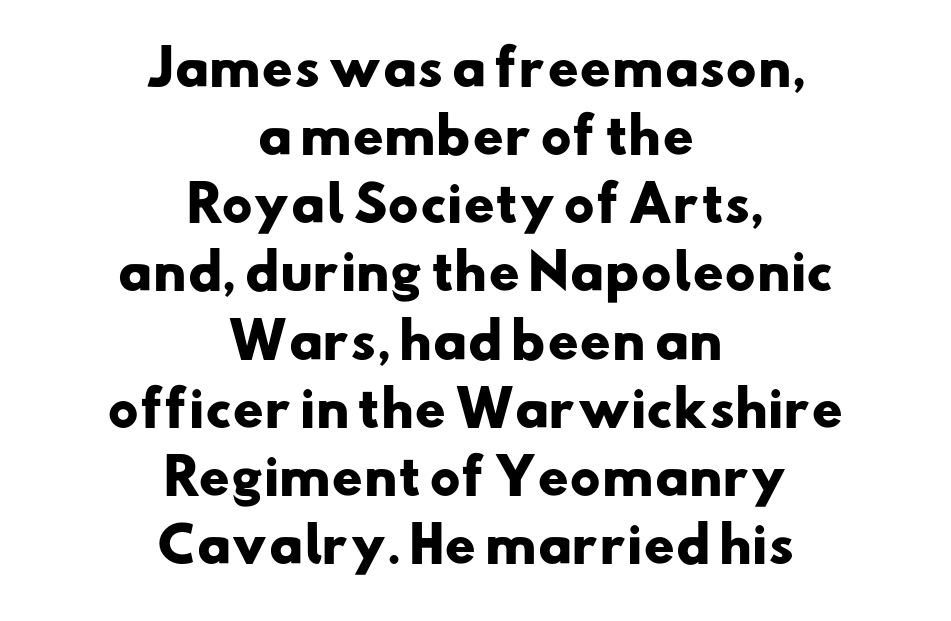
Each letter's strokes conclude bluntly, with no projecting serifs. Line starts and ends both wander, symmetrically. Set as a true bold cut, around the 700 mark. Vertically, the passage feels balanced, rows spaced as you'd expect.
